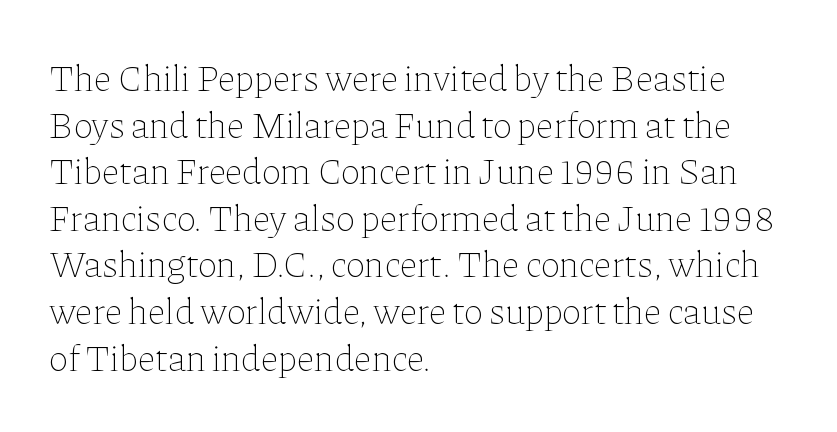
This sample has the flowing, uneven cadence of proportional lettering. This block has exactly the height ordinary leading produces. Check under the words: just untouched page. Notice how the stems are strictly vertical — no italics here.
